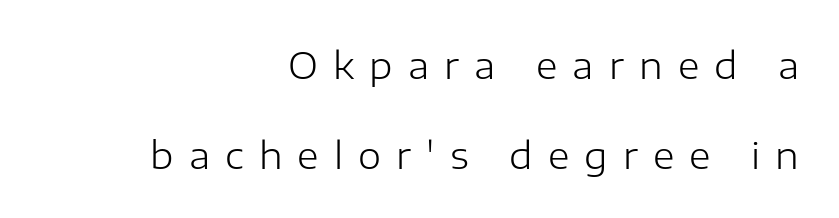
Q: Is the text bold? A: No.
Q: Is the text italic (slanted)? A: No, it is upright.
Q: Is the typeface a serif or a sans-serif typeface? A: Sans-serif.
Q: Is the text underlined? A: No.
Q: How is the paragraph aligned? A: Right-aligned.
Q: Is the spacing between letters normal or unusually wide? A: Unusually wide.
Q: Is the spacing between lines tight, normal or loose? A: Loose.
Q: Width (condensed, normal, or wide)? A: Normal.
Q: Stroke contrast? A: Low.
Q: x-height? A: Medium.
Q: Monospaced? A: No.
